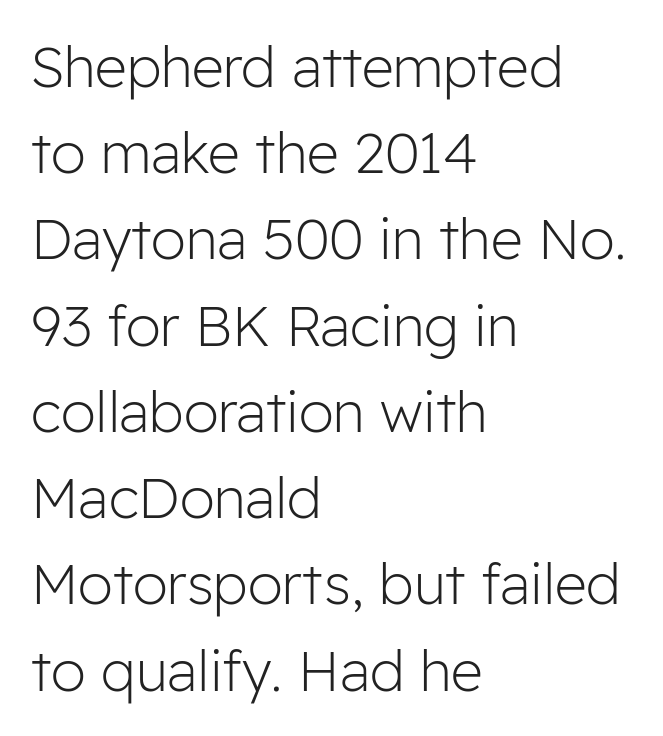
Q: Is the text bold? A: No.
Q: Is the text italic (slanted)? A: No, it is upright.
Q: Is the typeface a serif or a sans-serif typeface? A: Sans-serif.
Q: Is the text underlined? A: No.
Q: How is the paragraph aligned? A: Left-aligned.
Q: Is the spacing between letters normal or unusually wide? A: Normal.
Q: Is the spacing between lines tight, normal or loose? A: Normal.
Q: Width (condensed, normal, or wide)? A: Normal.
Q: Stroke contrast? A: Low.
Q: x-height? A: Medium.
Q: Monospaced? A: No.
